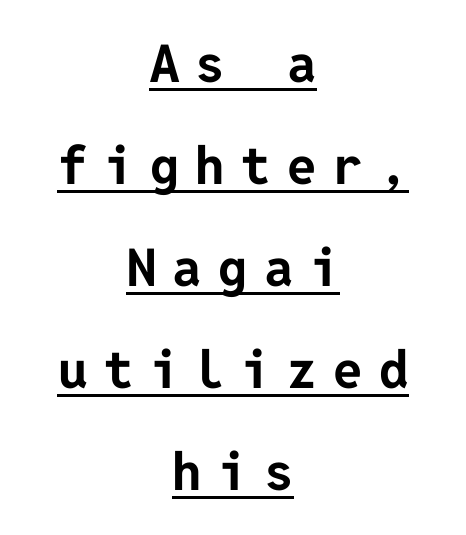
The image shows 52 px bold sans-serif type, upright; set centered, loose line spacing (1.96x), unusually wide letter spacing (+0.32 em), underlined; low stroke contrast and a medium x-height.
